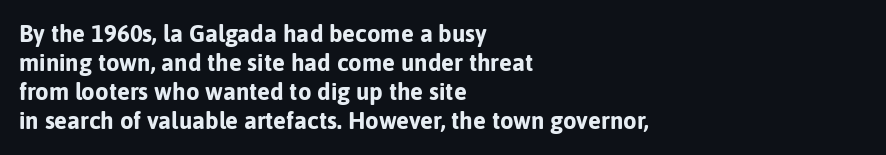
{"italic": "no", "bold": "yes", "underline": "no", "align": "left", "line_spacing_ratio": 1.21, "letter_spacing": "normal", "letter_spacing_em": 0.0, "glyph_px": 24}
